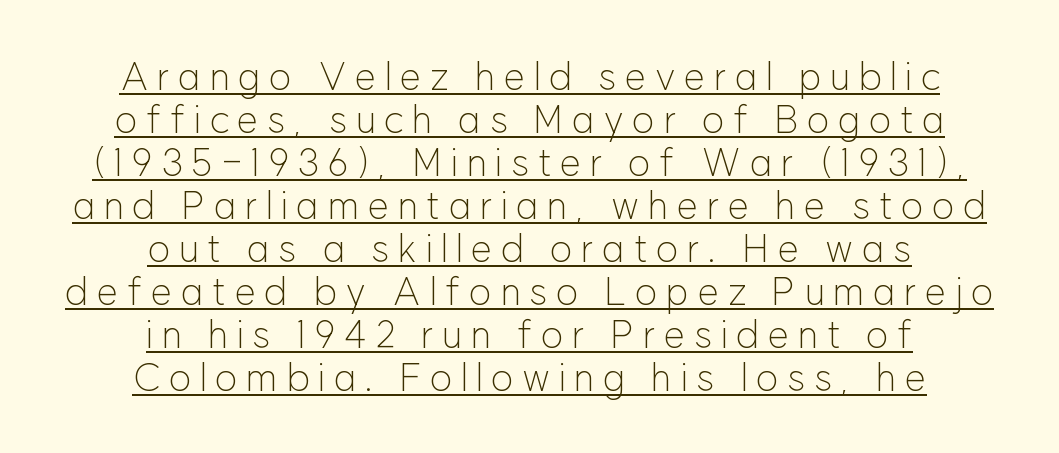
The image shows 38 px light sans-serif type, upright; set centered, tight line spacing (1.13x), unusually wide letter spacing (+0.23 em), underlined; low stroke contrast and a medium x-height.
